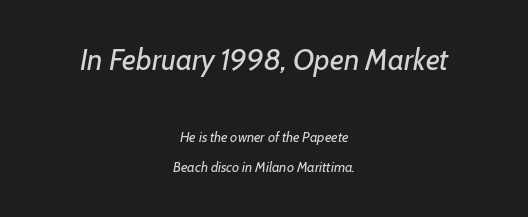
Q: Is the text bold? A: No.
Q: Is the text italic (slanted)? A: Yes, it leans right by about 7 degrees.
Q: Is the text underlined? A: No.
Q: How is the paragraph aligned? A: Centered.
Q: Is the spacing between letters normal or unusually wide? A: Normal.
Q: Is the spacing between lines tight, normal or loose? A: Loose.
Q: Which block of text is set in a larger size, the first (top) or the second (bottom)? A: The first (top) one.
Q: Width (condensed, normal, or wide)? A: Normal.
Q: Stroke contrast? A: Low.
Q: x-height? A: Medium.
Q: Monospaced? A: No.
